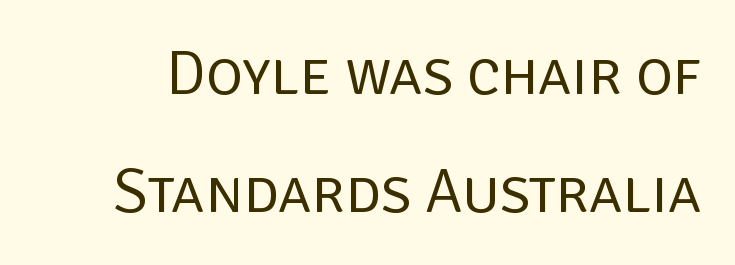
Rendered with straight, roman letterforms. There is no visible air inserted between adjacent glyphs. Glance below the letters and you will spot only blank space. Letters have the restrained weight of plain body copy at most.
